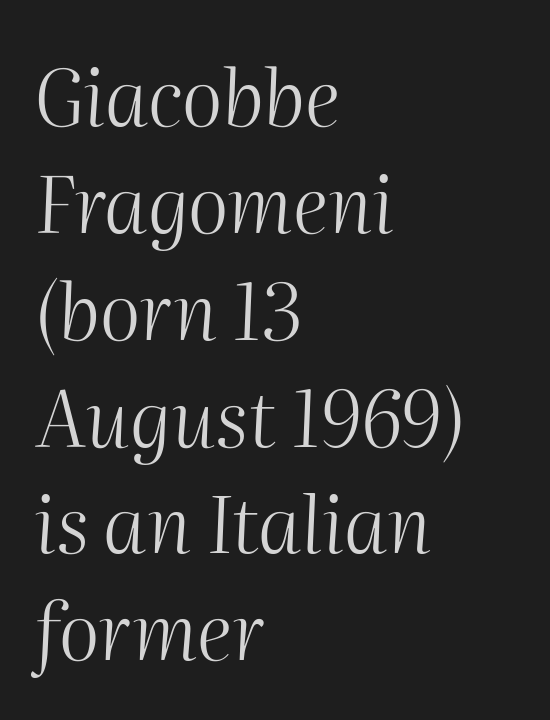
The image shows 78 px light type, italic (leaning right); set left-aligned, normal line spacing (1.37x), normal letter spacing, not underlined; medium stroke contrast and a medium x-height.
